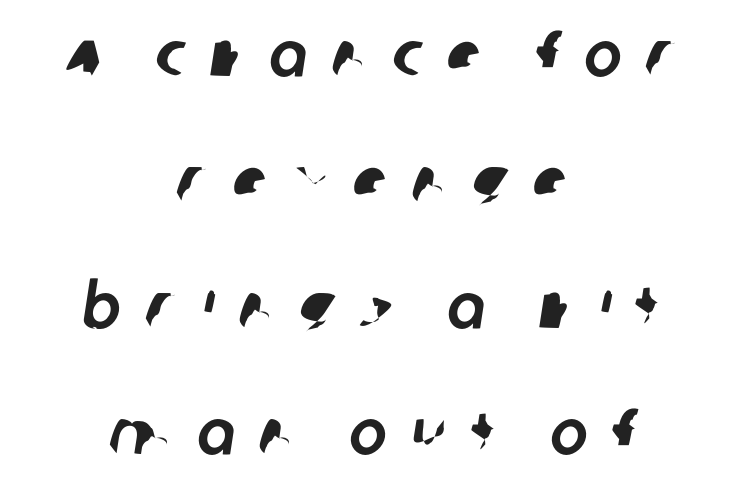
Here the glyphs are tracked loosely, breaking word shapes into spaced letters. Typeset on center — no edge is straight. Any mark beneath the type? The region is blank. The letters advance in unequal steps, a hallmark of proportional type. Font category for this specimen: sans-serif. In terms of leading, this rendering errs on the spacious side.
